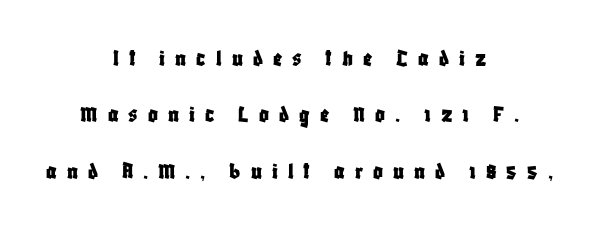
{"italic": "no", "underline": "no", "align": "center", "line_spacing": "loose", "line_spacing_ratio": 2.35, "letter_spacing": "wide", "letter_spacing_em": 0.42, "glyph_px": 24}
